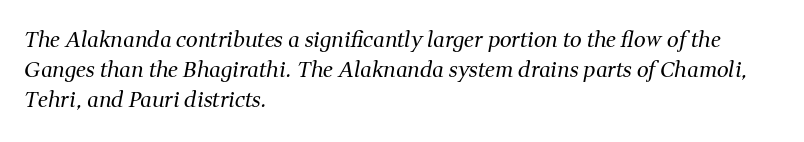
The letterforms sit shoulder to shoulder at normal distance. The weight tops out at a normal text grade. Vertical spacing — default. This sample is left-justified, so line endings fall wherever the words run out. Rendered with sloped, italic letterforms. The space beneath each line is pristine and unruled.
